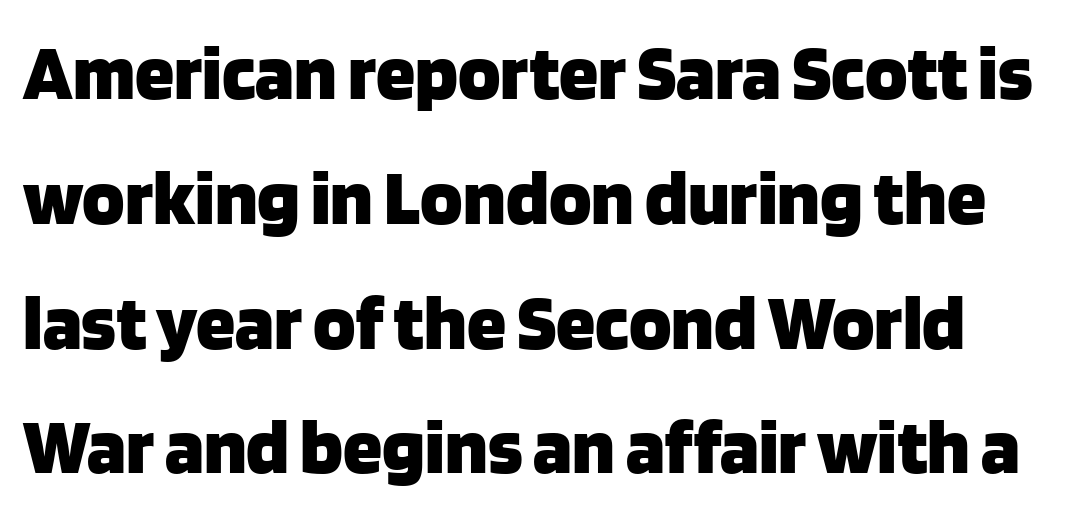
Q: Is the text bold? A: Yes.
Q: Is the text italic (slanted)? A: No, it is upright.
Q: Is the typeface a serif or a sans-serif typeface? A: Sans-serif.
Q: Is the text underlined? A: No.
Q: Is the spacing between letters normal or unusually wide? A: Normal.
Q: Is the spacing between lines tight, normal or loose? A: Normal.
Q: Width (condensed, normal, or wide)? A: Normal.
Q: Stroke contrast? A: Low.
Q: x-height? A: Large.
Q: Monospaced? A: No.
